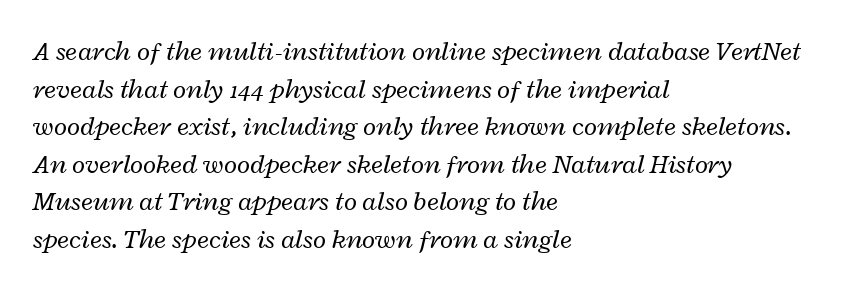
If you drew a ruler down the left edge, every line would touch it. Designer's note — italics engaged. The specimen omits any rule beneath the text block's lines. Students, observe: this is what conventionally led text looks like. Compared with a typical body face, this is equally light or lighter still.
